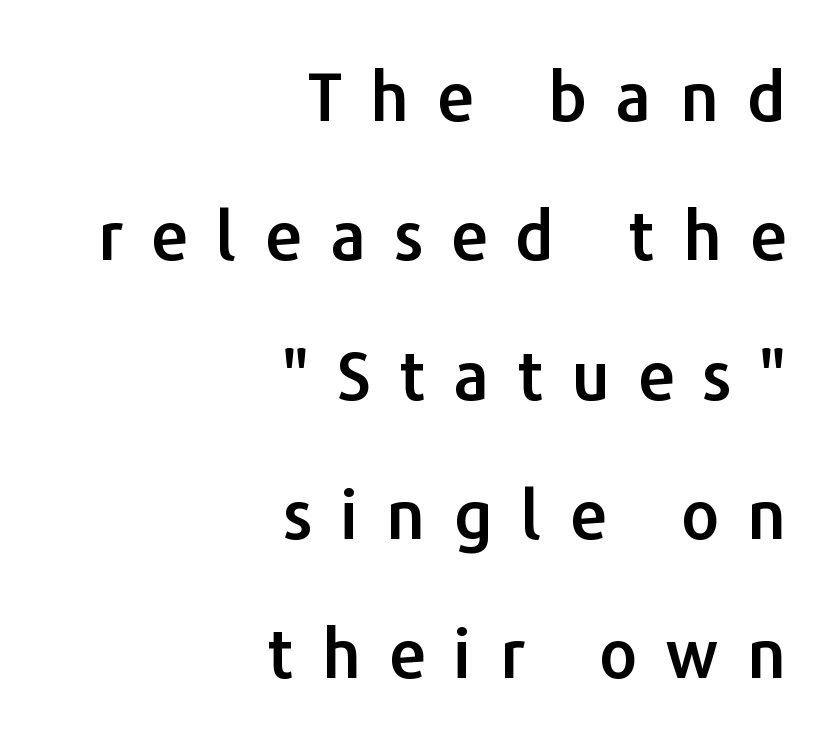
Q: Is the text italic (slanted)? A: No, it is upright.
Q: Is the typeface a serif or a sans-serif typeface? A: Sans-serif.
Q: Is the text underlined? A: No.
Q: How is the paragraph aligned? A: Right-aligned.
Q: Is the spacing between letters normal or unusually wide? A: Unusually wide.
Q: Is the spacing between lines tight, normal or loose? A: Loose.
Q: Width (condensed, normal, or wide)? A: Normal.
Q: Stroke contrast? A: Low.
Q: x-height? A: Medium.
Q: Monospaced? A: No.
